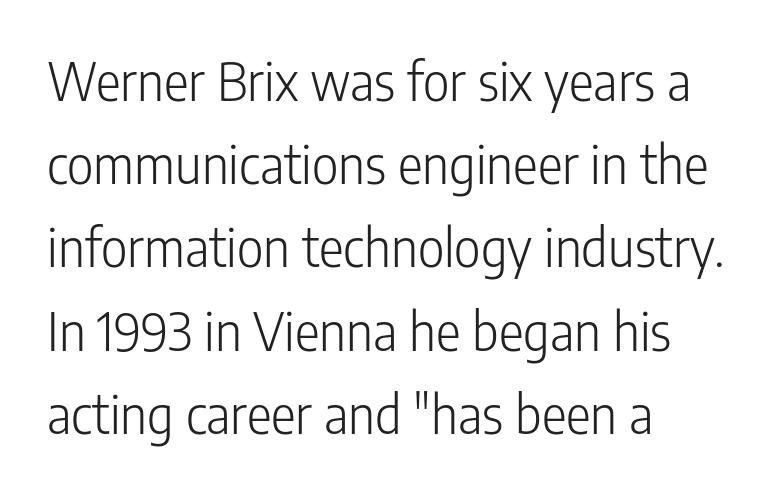
Alignment: flush left. Is the type heavy? It reads as light-to-regular instead. A clean baseline with only descenders dipping below it. Each letter keeps its own natural width here, so spacing adapts to shape. The line texture is even and compact thanks to regular tracking. The letters stand upright; this is a roman face.
